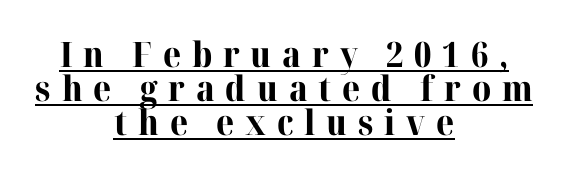
The image shows 35 px bold serif type, upright; set centered, tight line spacing (0.97x), unusually wide letter spacing (+0.31 em), underlined; high stroke contrast and a medium x-height.
